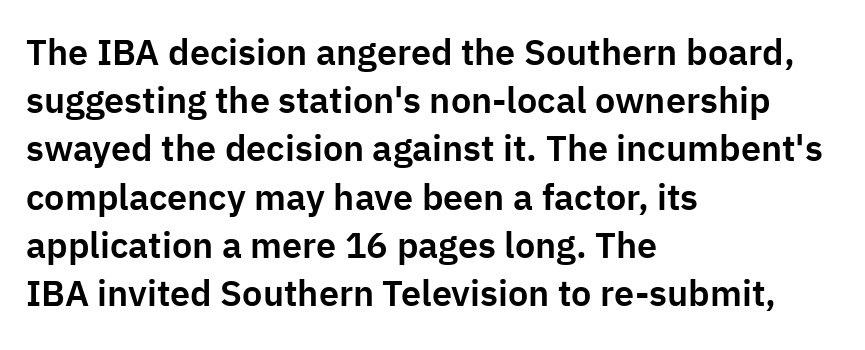
Quick note: not italic, upright. Grotesque or geometric, the face here clearly has no serifs. Lines of text with bare space underneath. Leading matches the norm, producing a regular column. Varying glyph widths throughout — classic text-font behaviour. Does the copy run flush right? No — it runs flush left.
